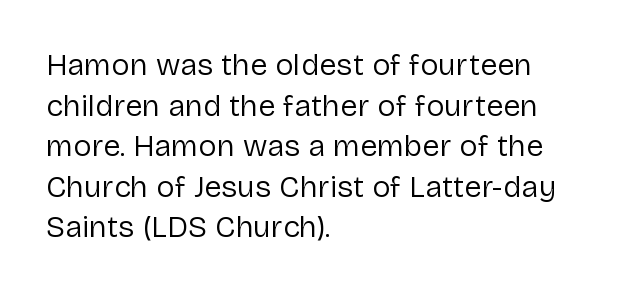
{"serif": "no", "italic": "no", "bold": "no", "weight": "regular", "width": "normal", "stroke_contrast": "low", "x_height": "medium", "monospaced": "no", "underline": "no", "align": "left", "line_spacing": "normal", "line_spacing_ratio": 1.31, "letter_spacing": "normal", "letter_spacing_em": 0.0, "glyph_px": 31}
